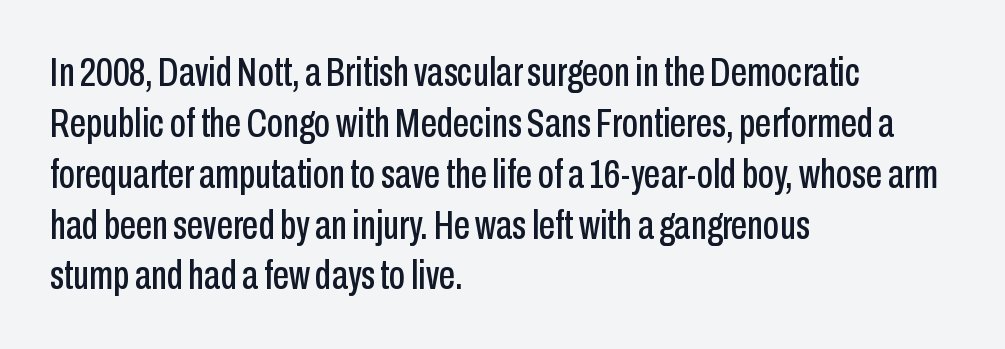
The image shows 41 px condensed sans-serif type, upright; set left-aligned, line spacing 1.24x, normal letter spacing, not underlined; low stroke contrast and a medium x-height.
